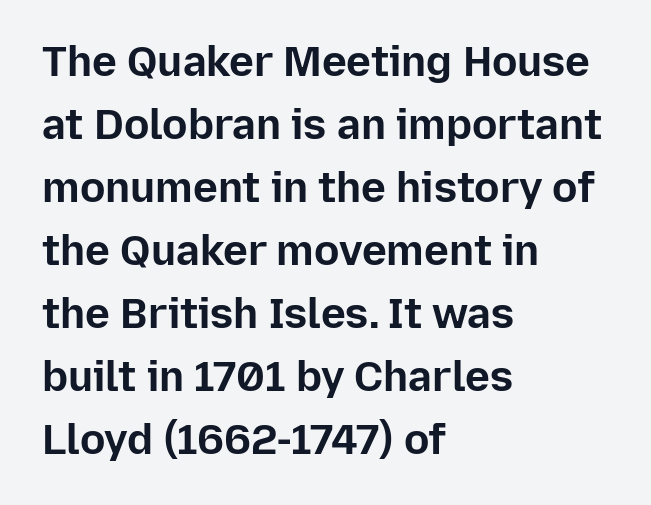
The font family rendered here belongs to the sans-serif group. Honestly, the row spacing looks completely unremarkable. The specimen reads as upright at a glance. Heavy, bold letterforms. A typesetter would call this zero additional tracking.
